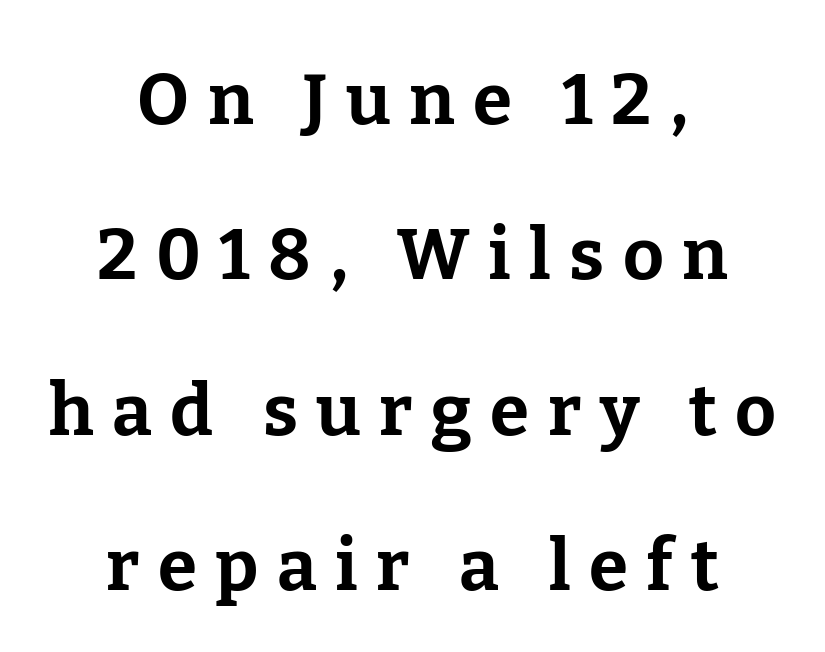
The image shows 71 px bold serif type, upright; set centered, loose line spacing (2.19x), unusually wide letter spacing (+0.26 em), not underlined; low stroke contrast and a medium x-height.
